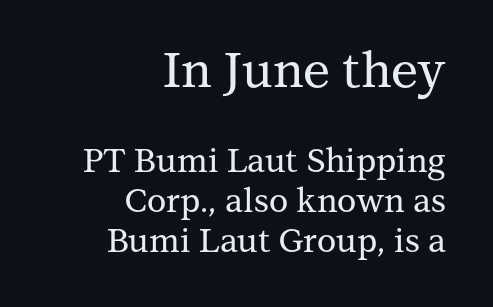
Q: Is the text italic (slanted)? A: No, it is upright.
Q: Is the typeface a serif or a sans-serif typeface? A: Serif.
Q: Is the text underlined? A: No.
Q: How is the paragraph aligned? A: Right-aligned.
Q: Is the spacing between letters normal or unusually wide? A: Normal.
Q: Which block of text is set in a larger size, the first (top) or the second (bottom)? A: The first (top) one.
Q: Width (condensed, normal, or wide)? A: Normal.
Q: Stroke contrast? A: Medium.
Q: x-height? A: Medium.
Q: Monospaced? A: No.
